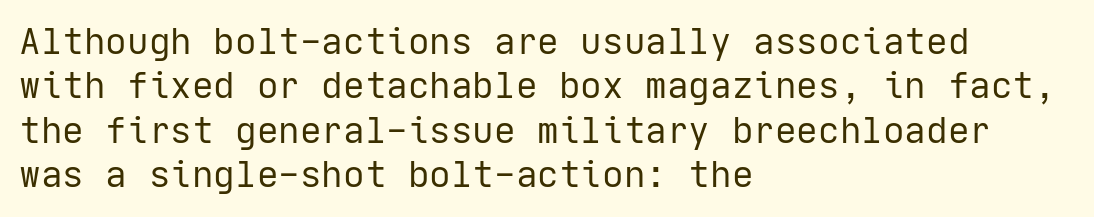
Q: Is the text bold? A: No.
Q: Is the text italic (slanted)? A: No, it is upright.
Q: Is the typeface a serif or a sans-serif typeface? A: Sans-serif.
Q: Is the text underlined? A: No.
Q: How is the paragraph aligned? A: Left-aligned.
Q: Is the spacing between letters normal or unusually wide? A: Normal.
Q: Width (condensed, normal, or wide)? A: Normal.
Q: Stroke contrast? A: Low.
Q: x-height? A: Medium.
